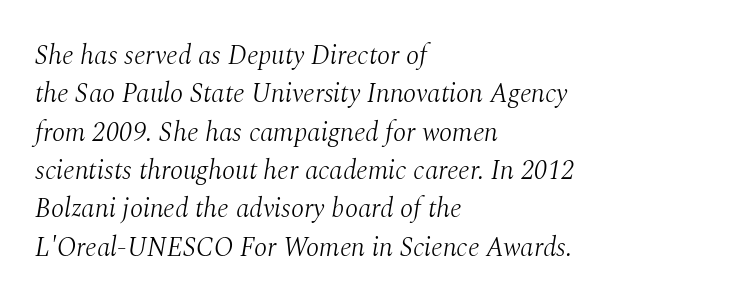
{"italic": "yes", "lean": "right", "slant_degrees": 10, "bold": "no", "underline": "no", "align": "left", "line_spacing": "normal", "line_spacing_ratio": 1.42, "letter_spacing": "normal", "letter_spacing_em": 0.0, "glyph_px": 27}
